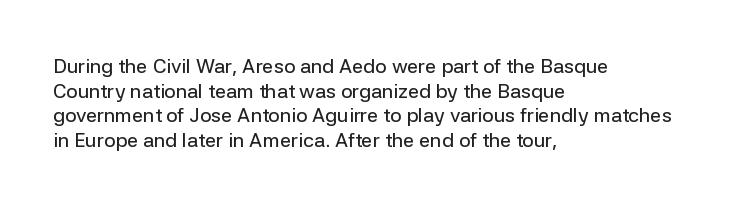
Q: Is the text italic (slanted)? A: No, it is upright.
Q: Is the text underlined? A: No.
Q: How is the paragraph aligned? A: Left-aligned.
Q: Is the spacing between letters normal or unusually wide? A: Normal.
